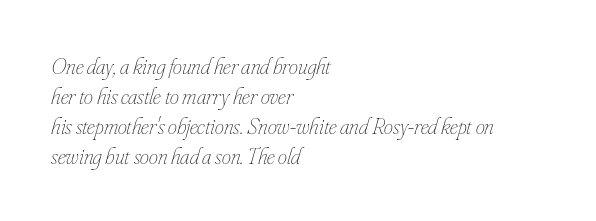
The image shows 23 px text type, italic (leaning right); set left-aligned, normal line spacing (1.3x), normal letter spacing, not underlined.
